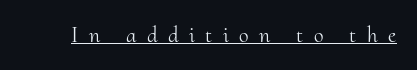
Q: Is the text bold? A: No.
Q: Is the text italic (slanted)? A: No, it is upright.
Q: Is the text underlined? A: Yes.
Q: Is the spacing between letters normal or unusually wide? A: Unusually wide.
